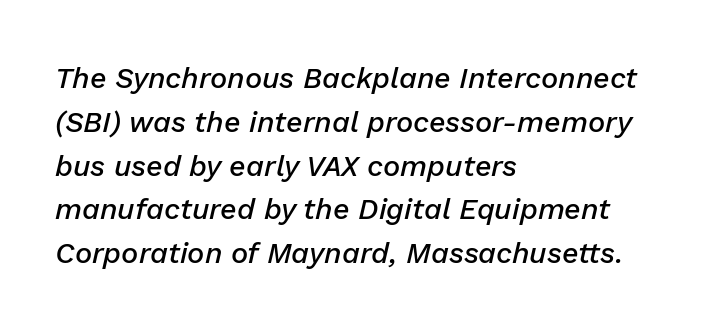
Q: Is the text bold? A: Semi-bold.
Q: Is the text italic (slanted)? A: Yes, it leans right by about 13 degrees.
Q: Is the text underlined? A: No.
Q: How is the paragraph aligned? A: Left-aligned.
Q: Is the spacing between letters normal or unusually wide? A: Normal.
Q: Is the spacing between lines tight, normal or loose? A: Normal.
Q: Width (condensed, normal, or wide)? A: Normal.
Q: Stroke contrast? A: Low.
Q: x-height? A: Medium.
Q: Monospaced? A: No.
